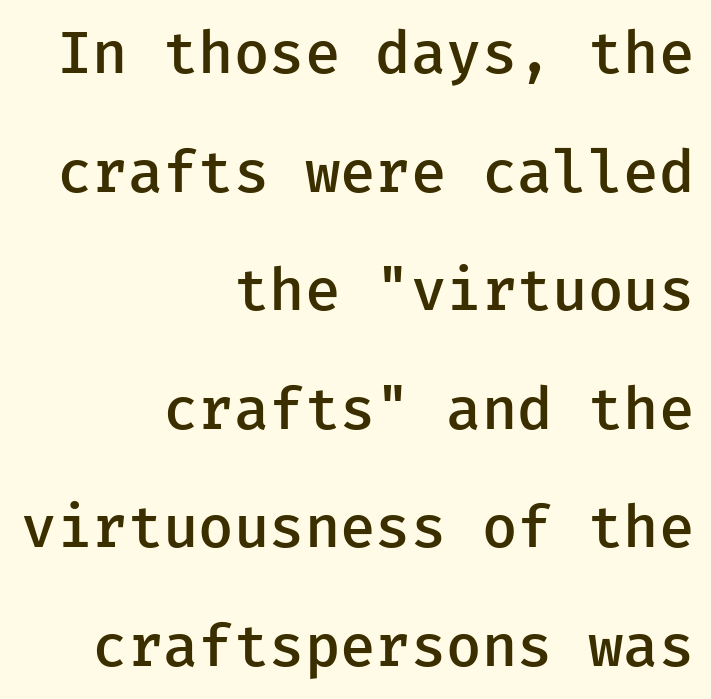
Q: Is the text bold? A: Semi-bold.
Q: Is the text italic (slanted)? A: No, it is upright.
Q: Is the typeface a serif or a sans-serif typeface? A: Sans-serif.
Q: Is the text underlined? A: No.
Q: How is the paragraph aligned? A: Right-aligned.
Q: Is the spacing between letters normal or unusually wide? A: Normal.
Q: Is the spacing between lines tight, normal or loose? A: Loose.
Q: Width (condensed, normal, or wide)? A: Normal.
Q: Stroke contrast? A: Low.
Q: x-height? A: Medium.
